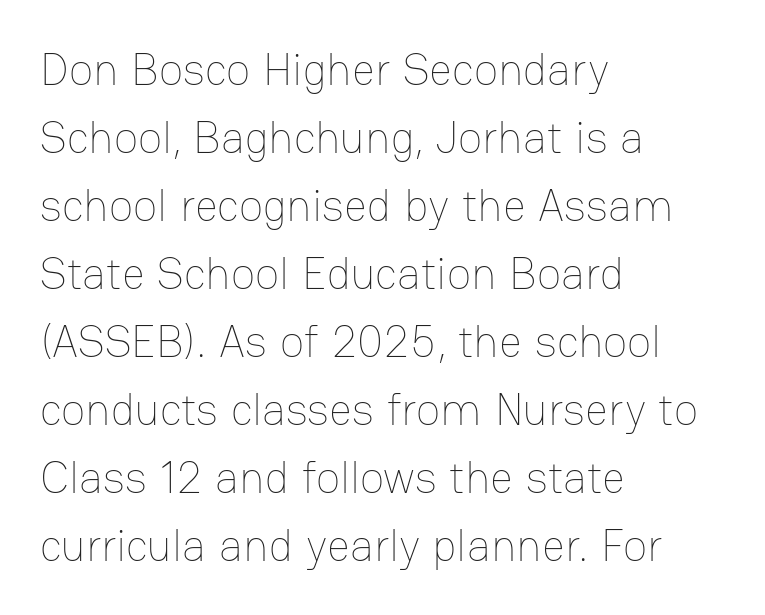
{"italic": "no", "bold": "no", "weight": "thin", "width": "normal", "stroke_contrast": "low", "x_height": "medium", "monospaced": "no", "underline": "no", "align": "left", "line_spacing": "normal", "line_spacing_ratio": 1.51, "letter_spacing": "normal", "letter_spacing_em": 0.0, "glyph_px": 45}
